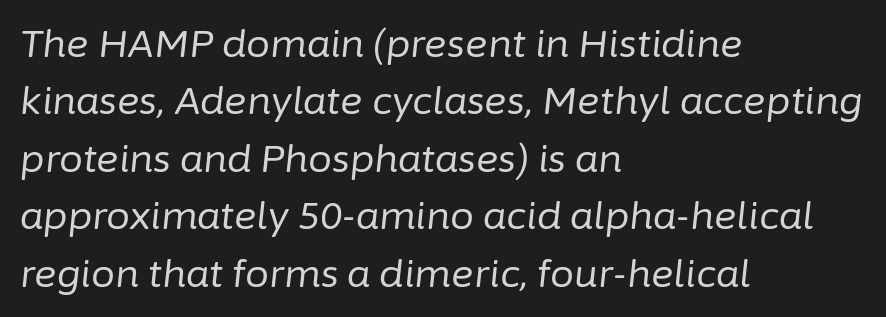
Do the characters align in a grid? No, the font is proportional. Short and long lines alike share a common starting point at left. Stroke mass is kept to a normal reading level or below. This rendering features lettering with no underline. Each new line begins a customary step beneath the previous one. The lettering tilts uniformly, giving the passage an italic look.
